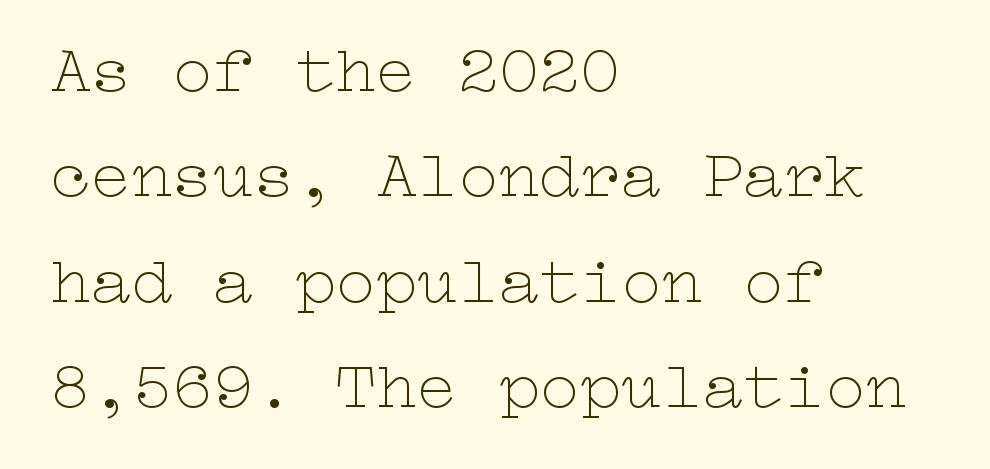
The image shows 68 px thin, wide type, upright; set left-aligned, normal line spacing (1.55x), normal letter spacing, not underlined; low stroke contrast and a medium x-height.
